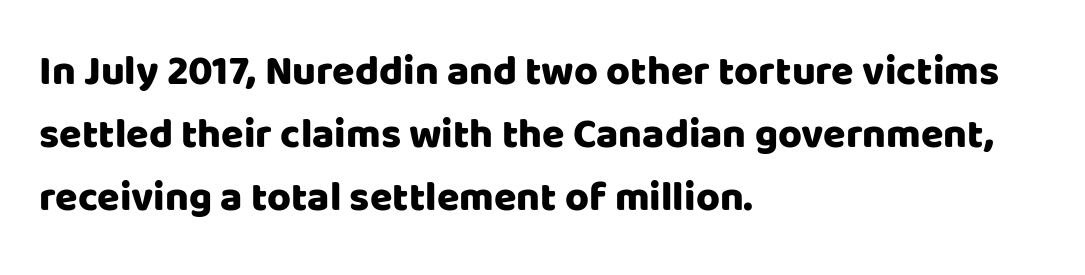
Reading down the block, your eye returns to a fixed left position each line. A typesetter would call this proportional, since set widths differ per character. The rendering keeps characters at their native spacing. The font family rendered here belongs to the sans-serif group. Is there any slant? The stems are plumb.
